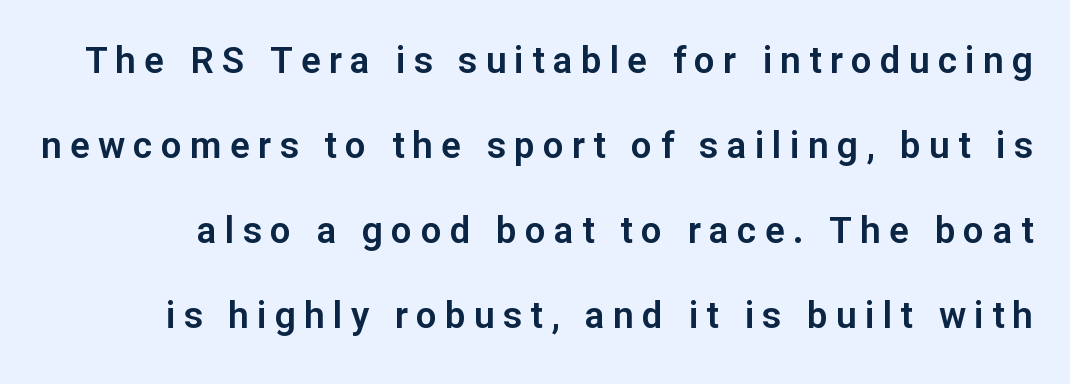
{"serif": "no", "italic": "no", "width": "normal", "stroke_contrast": "low", "x_height": "medium", "monospaced": "no", "underline": "no", "line_spacing": "loose", "line_spacing_ratio": 2.3, "letter_spacing": "wide", "letter_spacing_em": 0.22, "glyph_px": 37}
